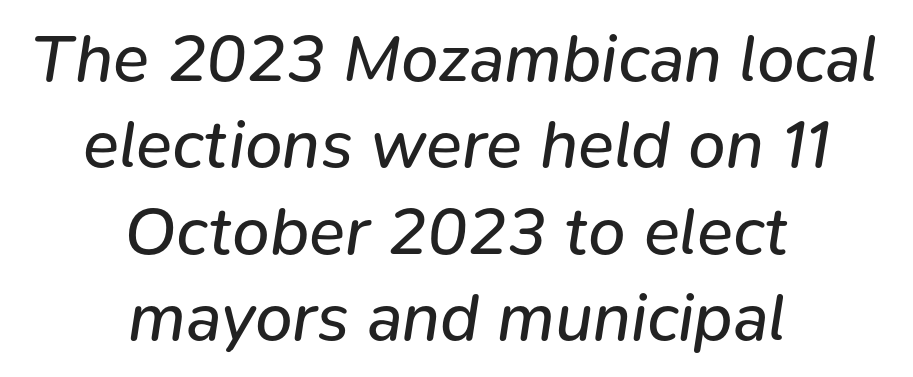
The image shows 67 px regular-weight type, italic (leaning right); set centered, normal line spacing (1.29x), normal letter spacing, not underlined; low stroke contrast and a medium x-height.
